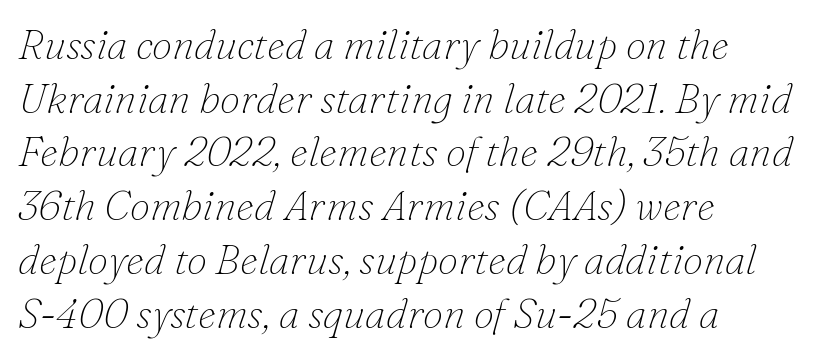
Observe the lean: these are italic letterforms. The rows are spaced the way most documents space them. Think of a printed novel: that variable character pitch is what you see here. Little horizontal feet cap the strokes, marking this as serif type. Weight: not bold — regular or lighter. The compositor pushed each line to the left boundary.
